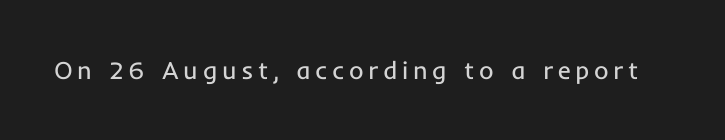
The image shows 25 px text type, upright; set not underlined.
